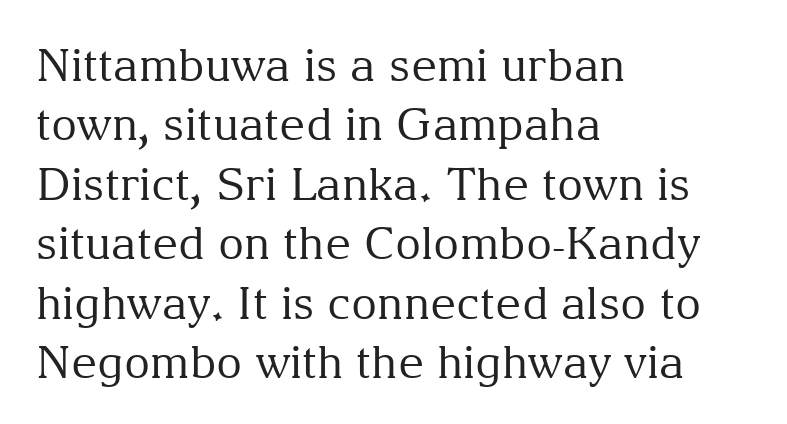
The image shows 45 px regular-weight serif type, upright; set left-aligned, normal line spacing (1.32x), normal letter spacing, not underlined; medium stroke contrast and a medium x-height.
